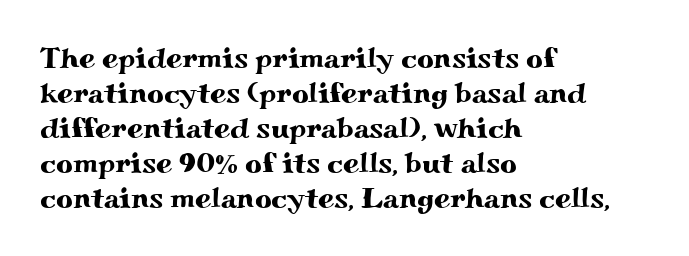
In terms of posture, this sample is upright. The lines are quadded left. A typesetter would call this zero additional tracking. The zone under the glyphs is completely vacant. The typeface chosen for these lines features serifs.
